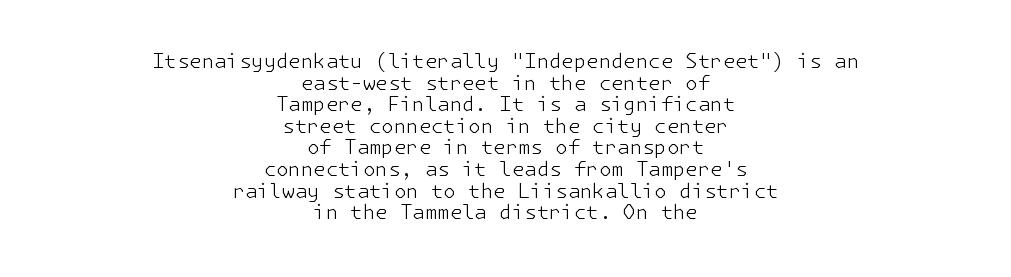
{"italic": "no", "bold": "no", "underline": "no", "align": "center", "line_spacing": "tight", "line_spacing_ratio": 1.08, "letter_spacing": "normal", "letter_spacing_em": 0.0, "glyph_px": 20}
